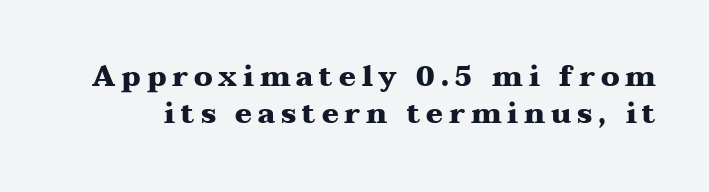
The image shows 28 px heavy, wide serif type, upright; set normal line spacing (1.33x), unusually wide letter spacing (+0.21 em), not underlined; medium stroke contrast and a medium x-height.
